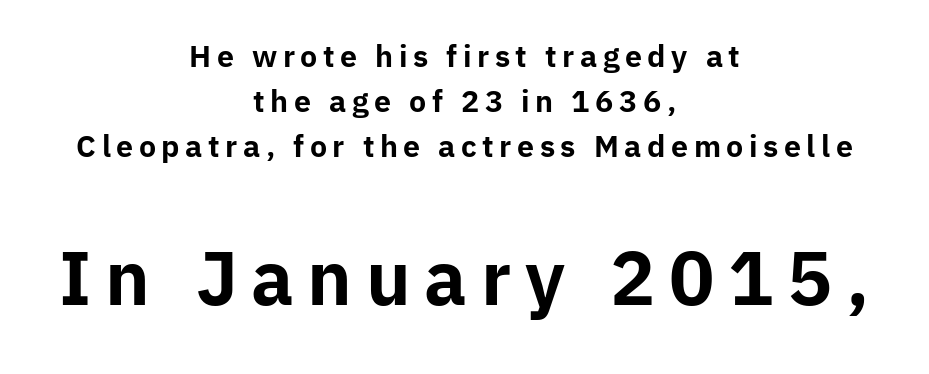
Q: Is the text bold? A: Yes.
Q: Is the text italic (slanted)? A: No, it is upright.
Q: Is the typeface a serif or a sans-serif typeface? A: Sans-serif.
Q: Is the text underlined? A: No.
Q: How is the paragraph aligned? A: Centered.
Q: Is the spacing between lines tight, normal or loose? A: Normal.
Q: Which block of text is set in a larger size, the first (top) or the second (bottom)? A: The second (bottom) one.
Q: Width (condensed, normal, or wide)? A: Normal.
Q: Stroke contrast? A: Low.
Q: x-height? A: Medium.
Q: Monospaced? A: No.
